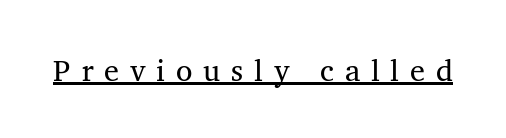
The image shows 30 px regular-weight serif type, upright; set unusually wide letter spacing (+0.36 em), underlined; medium stroke contrast and a medium x-height.
